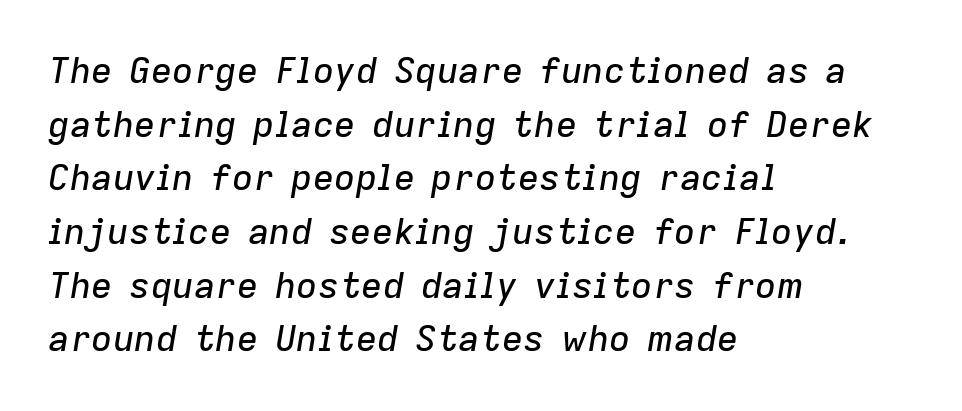
{"italic": "yes", "lean": "right", "slant_degrees": 9, "width": "normal", "stroke_contrast": "low", "x_height": "medium", "monospaced": "no", "underline": "no", "align": "left", "line_spacing": "normal", "line_spacing_ratio": 1.49, "letter_spacing": "normal", "letter_spacing_em": 0.0, "glyph_px": 36}
